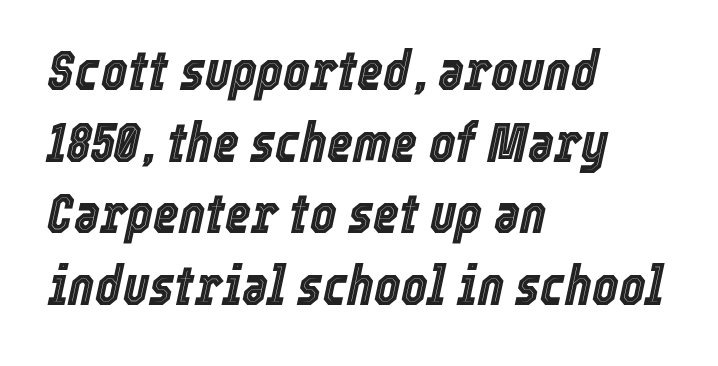
{"italic": "yes", "lean": "right", "slant_degrees": 12, "width": "condensed", "x_height": "medium", "monospaced": "no", "underline": "no", "align": "left", "line_spacing": "normal", "line_spacing_ratio": 1.28, "letter_spacing": "normal", "letter_spacing_em": 0.0, "glyph_px": 56}
